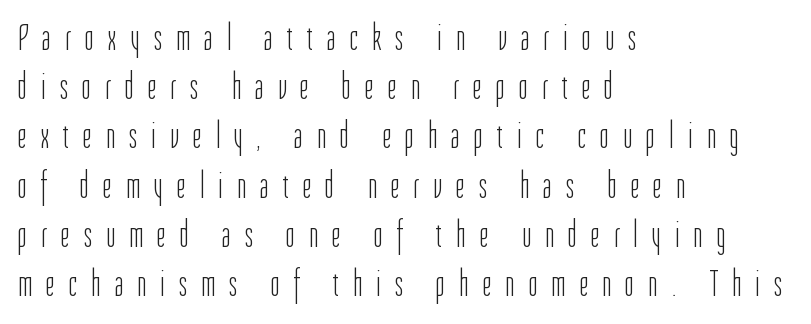
Q: Is the text bold? A: No.
Q: Is the text italic (slanted)? A: No, it is upright.
Q: Is the typeface a serif or a sans-serif typeface? A: Sans-serif.
Q: Is the text underlined? A: No.
Q: How is the paragraph aligned? A: Left-aligned.
Q: Is the spacing between letters normal or unusually wide? A: Unusually wide.
Q: Is the spacing between lines tight, normal or loose? A: Normal.
Q: Width (condensed, normal, or wide)? A: Condensed.
Q: Stroke contrast? A: Low.
Q: x-height? A: Medium.
Q: Monospaced? A: No.
